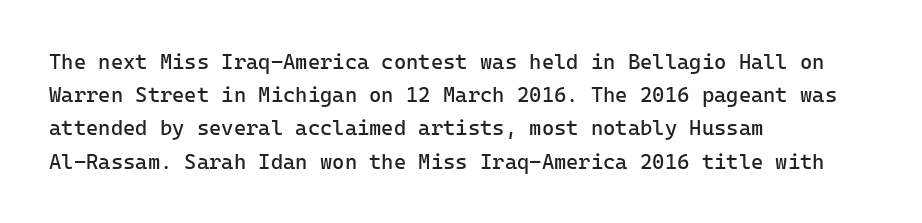
{"italic": "no", "bold": "no", "underline": "no", "align": "left", "line_spacing": "normal", "line_spacing_ratio": 1.58, "letter_spacing": "normal", "letter_spacing_em": 0.0, "glyph_px": 21}
